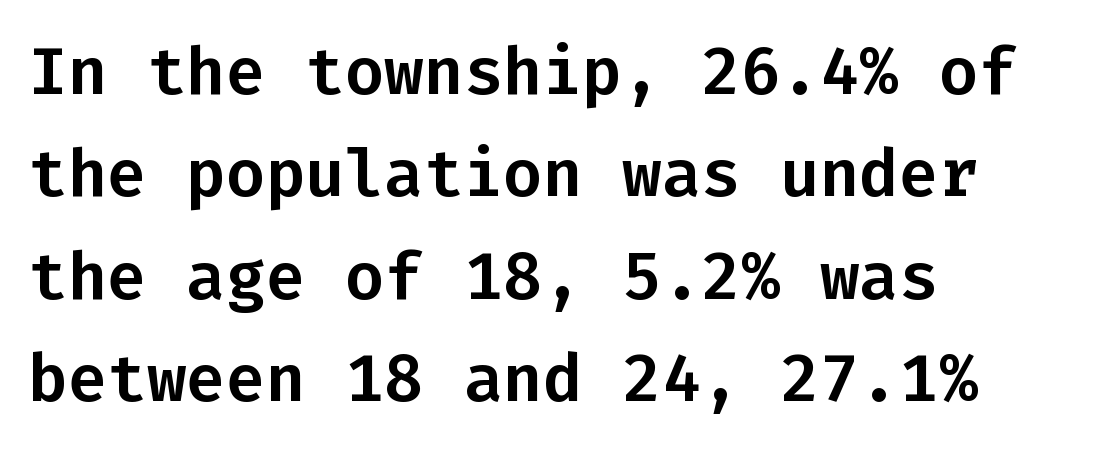
{"serif": "no", "italic": "no", "width": "normal", "stroke_contrast": "low", "x_height": "medium", "monospaced": "yes", "underline": "no", "align": "left", "line_spacing": "normal", "line_spacing_ratio": 1.55, "letter_spacing": "normal", "letter_spacing_em": 0.0, "glyph_px": 66}
